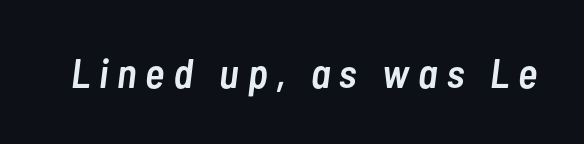
The image shows 41 px semibold, condensed type, italic (leaning right); set unusually wide letter spacing (+0.22 em), not underlined; low stroke contrast and a medium x-height.
